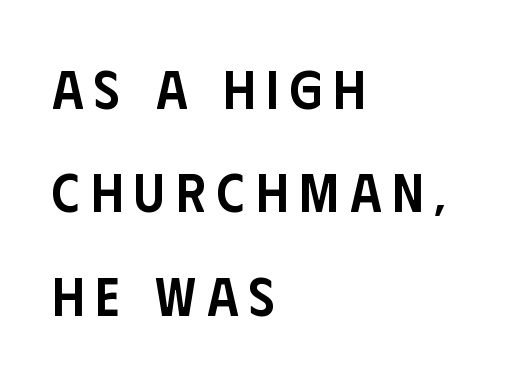
The image shows 55 px semibold, condensed sans-serif type, upright; set left-aligned, line spacing 1.88x, unusually wide letter spacing (+0.2 em), not underlined; low stroke contrast and a large x-height.
